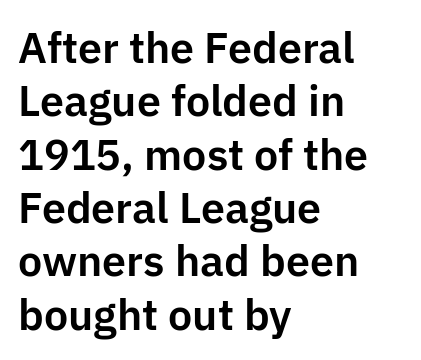
{"serif": "no", "italic": "no", "width": "normal", "stroke_contrast": "low", "x_height": "medium", "monospaced": "no", "underline": "no", "align": "left", "line_spacing_ratio": 1.24, "letter_spacing": "normal", "letter_spacing_em": 0.0, "glyph_px": 43}
